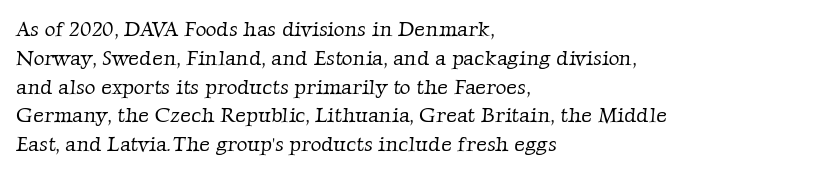
The image shows 21 px text type; set left-aligned, normal line spacing (1.37x), normal letter spacing, not underlined.
